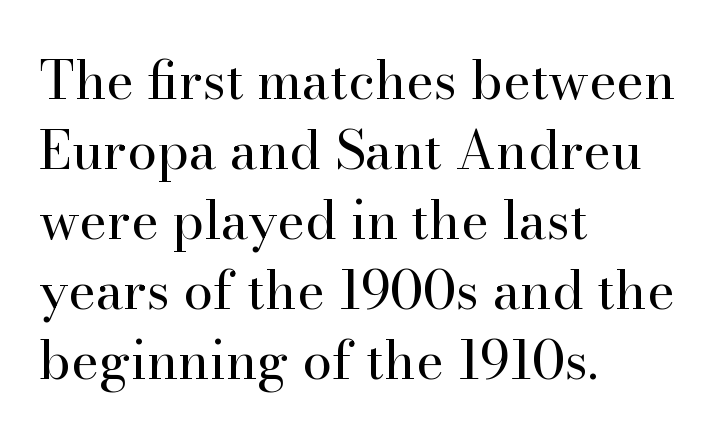
{"serif": "yes", "italic": "no", "bold": "no", "weight": "regular", "width": "normal", "stroke_contrast": "high", "x_height": "small", "monospaced": "no", "underline": "no", "align": "left", "line_spacing": "normal", "line_spacing_ratio": 1.32, "letter_spacing": "normal", "letter_spacing_em": 0.0, "glyph_px": 53}
